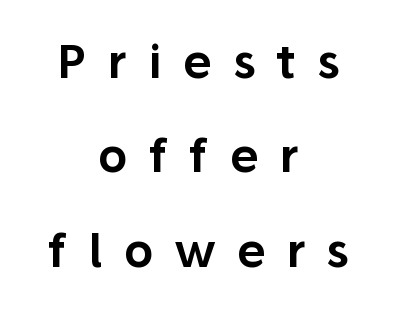
The image shows 46 px sans-serif type, upright; set centered, loose line spacing (2.05x), unusually wide letter spacing (+0.46 em), not underlined; low stroke contrast and a medium x-height.
